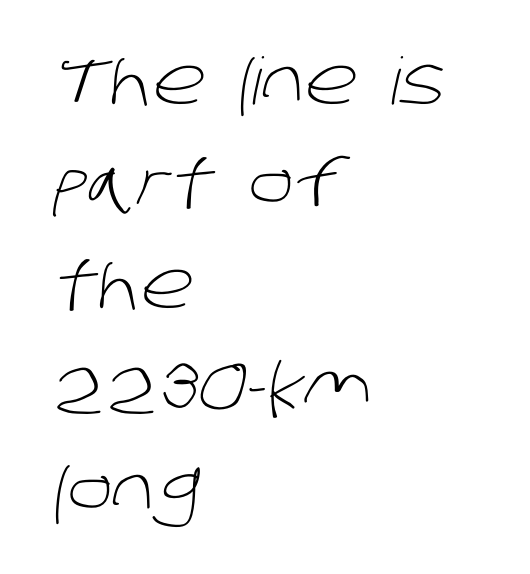
{"serif": "no", "bold": "no", "weight": "light", "width": "normal", "stroke_contrast": "low", "x_height": "large", "monospaced": "no", "underline": "no", "align": "left", "line_spacing": "normal", "line_spacing_ratio": 1.57, "letter_spacing": "normal", "letter_spacing_em": 0.0, "glyph_px": 65}
